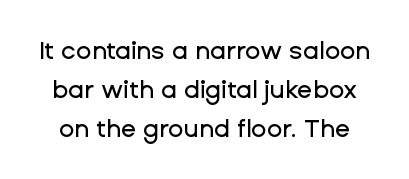
The image shows 25 px text type, upright; set normal line spacing (1.56x), normal letter spacing, not underlined.
